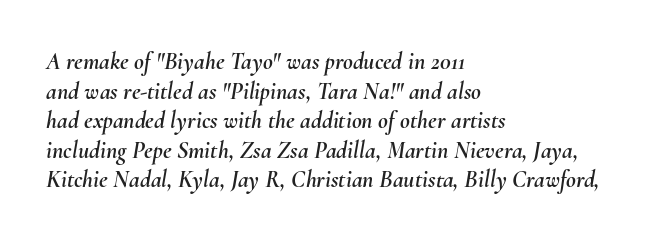
Q: Is the text italic (slanted)? A: Yes, it leans right by about 10 degrees.
Q: Is the text underlined? A: No.
Q: How is the paragraph aligned? A: Left-aligned.
Q: Is the spacing between letters normal or unusually wide? A: Normal.
